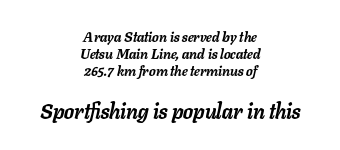
{"italic": "yes", "lean": "right", "slant_degrees": 11, "bold": "yes", "underline": "no", "align": "center", "line_spacing_ratio": 1.21, "letter_spacing": "normal", "letter_spacing_em": 0.0, "larger_block": "second", "size_ratio": 1.5, "glyph_px": 21}
